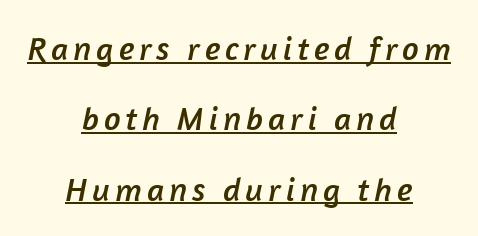
What decoration does the sample have? An underline. Does the leading feel generous? Absolutely, it's lavish. Note the varied advance widths — an 'i' is clearly narrower than an 'm'. The text block is weighted toward neither margin, spreading evenly from the middle. The face used here is a sans, in the tradition of grotesques and geometrics.
